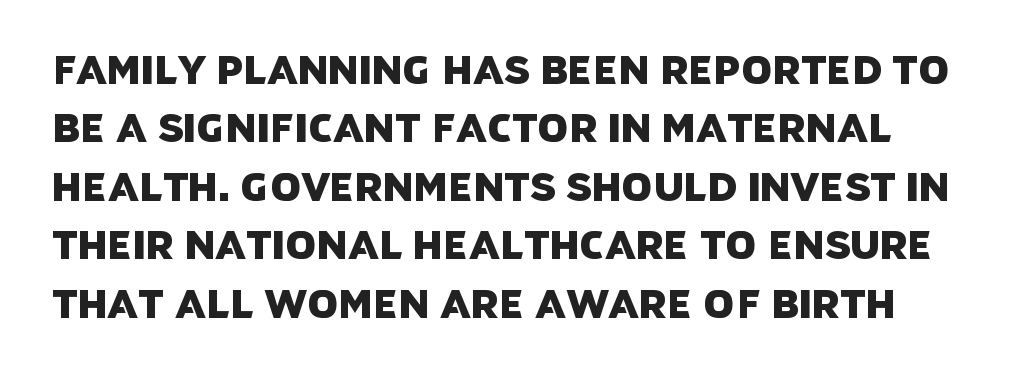
The image shows 39 px sans-serif type; set normal line spacing (1.5x), normal letter spacing, not underlined; low stroke contrast and a large x-height.
